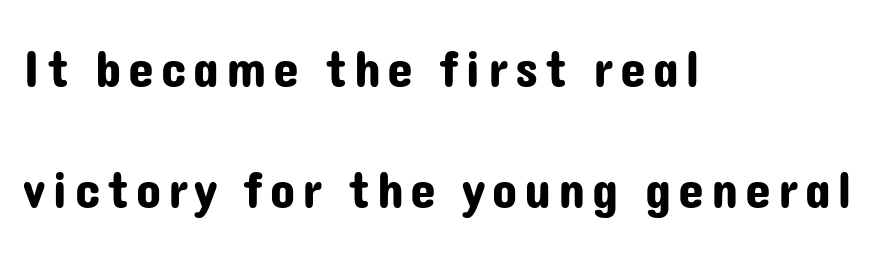
The image shows 52 px sans-serif type, upright; set left-aligned, loose line spacing (2.32x), not underlined; low stroke contrast and a medium x-height.
